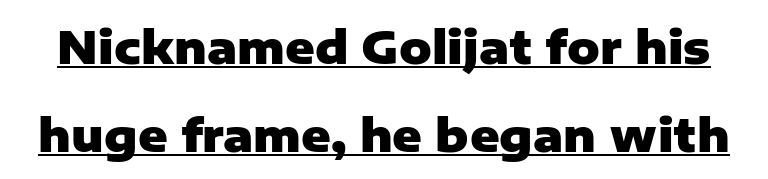
{"serif": "no", "italic": "no", "bold": "yes", "weight": "heavy", "width": "normal", "stroke_contrast": "low", "x_height": "medium", "monospaced": "no", "underline": "yes", "line_spacing": "loose", "line_spacing_ratio": 1.95, "letter_spacing": "normal", "letter_spacing_em": 0.0, "glyph_px": 45}
